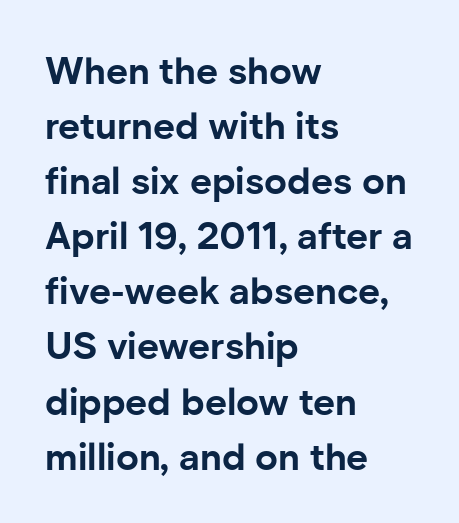
The image shows 38 px bold sans-serif type, upright; set left-aligned, normal line spacing (1.45x), normal letter spacing, not underlined; low stroke contrast and a medium x-height.
